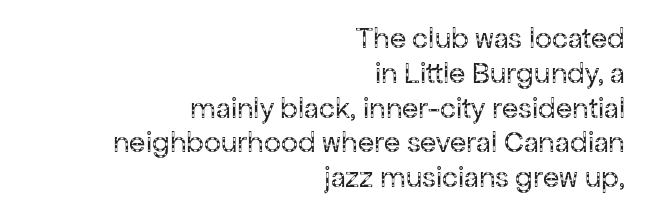
Q: Is the text bold? A: No.
Q: Is the text italic (slanted)? A: No, it is upright.
Q: Is the typeface a serif or a sans-serif typeface? A: Sans-serif.
Q: Is the text underlined? A: No.
Q: How is the paragraph aligned? A: Right-aligned.
Q: Is the spacing between letters normal or unusually wide? A: Normal.
Q: Width (condensed, normal, or wide)? A: Normal.
Q: Stroke contrast? A: Low.
Q: x-height? A: Medium.
Q: Monospaced? A: No.
